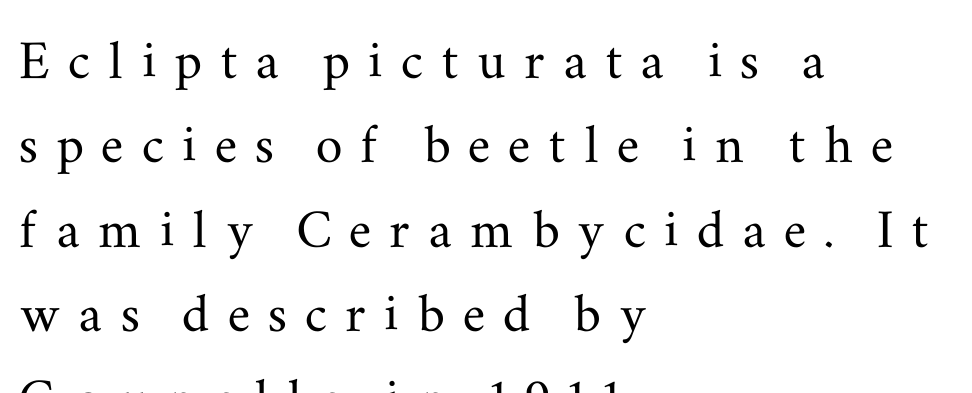
{"serif": "yes", "italic": "no", "width": "wide", "stroke_contrast": "medium", "x_height": "small", "monospaced": "no", "underline": "no", "align": "left", "line_spacing": "normal", "line_spacing_ratio": 1.26, "letter_spacing": "wide", "letter_spacing_em": 0.27, "glyph_px": 67}
